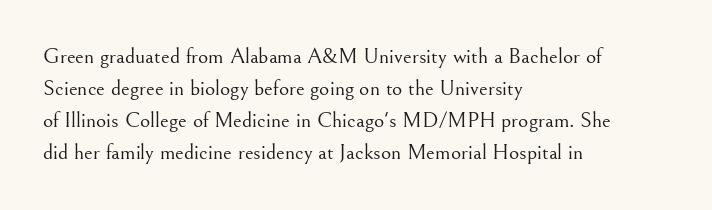
{"italic": "no", "bold": "no", "underline": "no", "align": "left", "line_spacing": "normal", "line_spacing_ratio": 1.46, "letter_spacing": "normal", "letter_spacing_em": 0.0, "glyph_px": 22}
